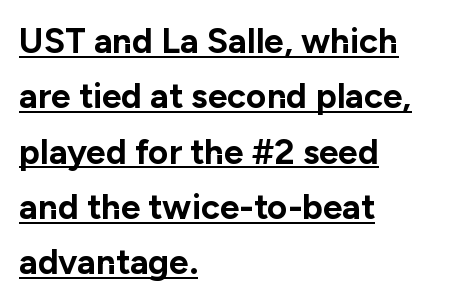
The sample's only ornament is a line tracing under the words. Heft: maximum for text — a bold. It's the straight-up-and-down kind of type. This sample keeps an unexceptional amount of space between lines. A typesetter would label this face a sans.
